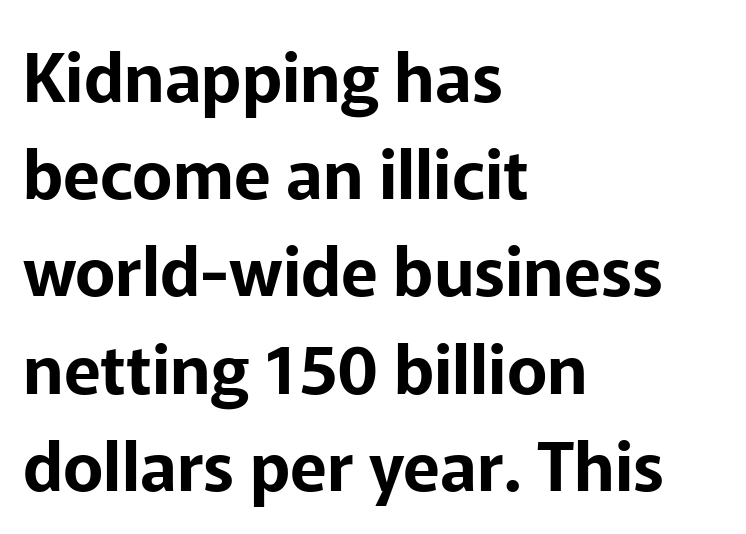
{"serif": "no", "italic": "no", "width": "normal", "stroke_contrast": "low", "x_height": "medium", "monospaced": "no", "underline": "no", "align": "left", "line_spacing": "normal", "line_spacing_ratio": 1.43, "letter_spacing": "normal", "letter_spacing_em": 0.0, "glyph_px": 68}
